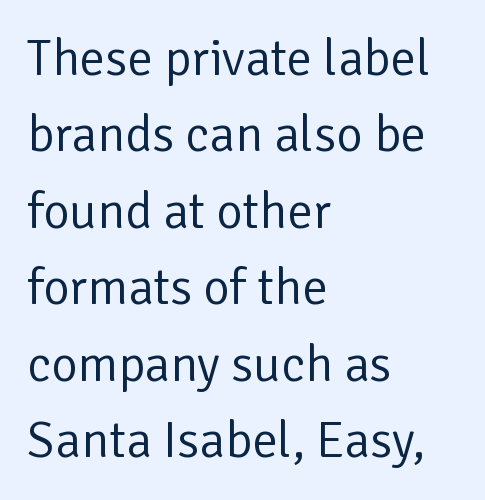
Q: Is the text bold? A: No.
Q: Is the text italic (slanted)? A: No, it is upright.
Q: Is the typeface a serif or a sans-serif typeface? A: Sans-serif.
Q: Is the text underlined? A: No.
Q: How is the paragraph aligned? A: Left-aligned.
Q: Is the spacing between letters normal or unusually wide? A: Normal.
Q: Is the spacing between lines tight, normal or loose? A: Normal.
Q: Width (condensed, normal, or wide)? A: Normal.
Q: Stroke contrast? A: Low.
Q: x-height? A: Medium.
Q: Monospaced? A: No.
